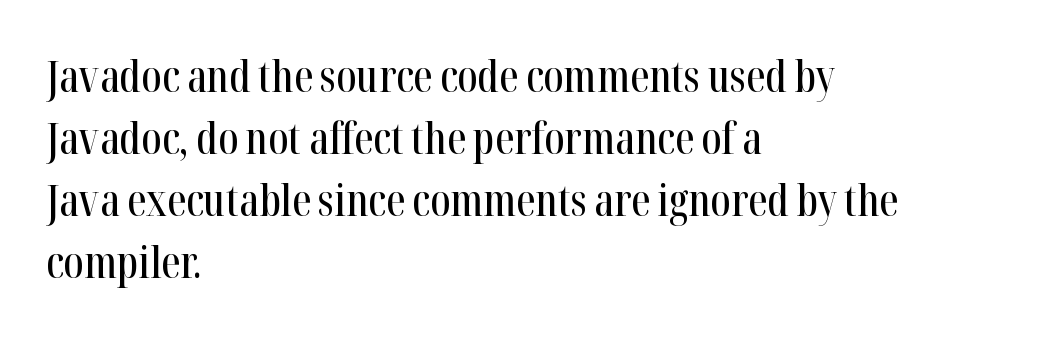
Q: Is the text italic (slanted)? A: No, it is upright.
Q: Is the typeface a serif or a sans-serif typeface? A: Serif.
Q: Is the text underlined? A: No.
Q: How is the paragraph aligned? A: Left-aligned.
Q: Is the spacing between letters normal or unusually wide? A: Normal.
Q: Is the spacing between lines tight, normal or loose? A: Normal.
Q: Width (condensed, normal, or wide)? A: Condensed.
Q: Stroke contrast? A: High.
Q: x-height? A: Medium.
Q: Monospaced? A: No.
